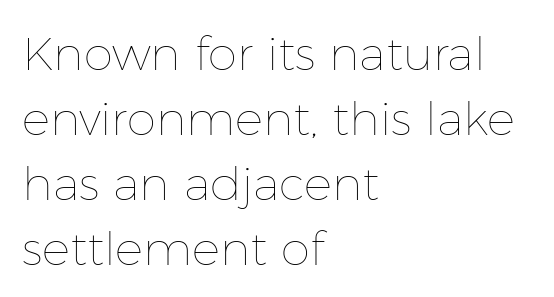
{"italic": "no", "bold": "no", "weight": "thin", "width": "normal", "stroke_contrast": "low", "x_height": "medium", "monospaced": "no", "underline": "no", "align": "left", "line_spacing": "normal", "line_spacing_ratio": 1.38, "letter_spacing": "normal", "letter_spacing_em": 0.0, "glyph_px": 47}
